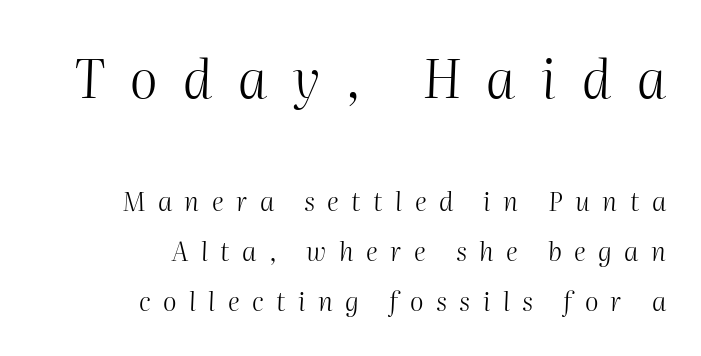
Q: Is the text bold? A: No.
Q: Is the text italic (slanted)? A: Yes, it leans right by about 2 degrees.
Q: Is the text underlined? A: No.
Q: How is the paragraph aligned? A: Right-aligned.
Q: Is the spacing between letters normal or unusually wide? A: Unusually wide.
Q: Is the spacing between lines tight, normal or loose? A: Loose.
Q: Which block of text is set in a larger size, the first (top) or the second (bottom)? A: The first (top) one.
Q: Width (condensed, normal, or wide)? A: Normal.
Q: Stroke contrast? A: Medium.
Q: x-height? A: Medium.
Q: Monospaced? A: No.
